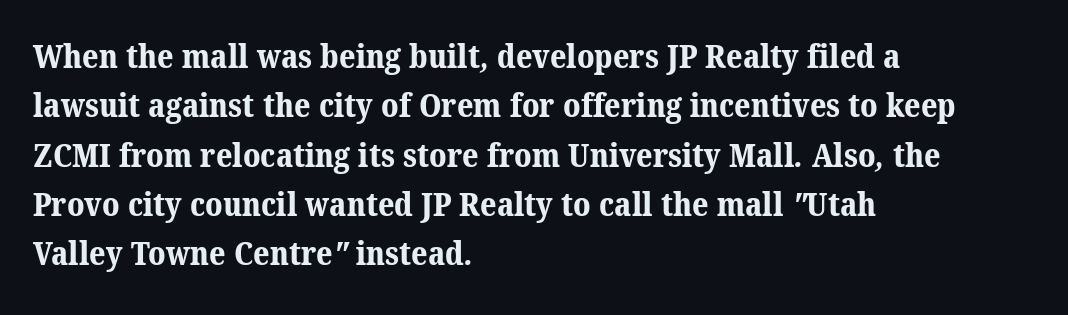
{"serif": "yes", "bold": "yes", "weight": "bold", "width": "normal", "stroke_contrast": "medium", "x_height": "medium", "monospaced": "no", "underline": "no", "align": "left", "line_spacing": "normal", "line_spacing_ratio": 1.54, "letter_spacing": "normal", "letter_spacing_em": 0.0, "glyph_px": 32}
